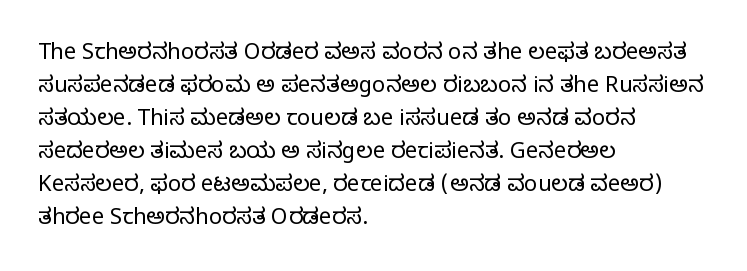
The image shows 22 px text type, upright; set left-aligned, normal line spacing (1.5x), normal letter spacing, not underlined.
